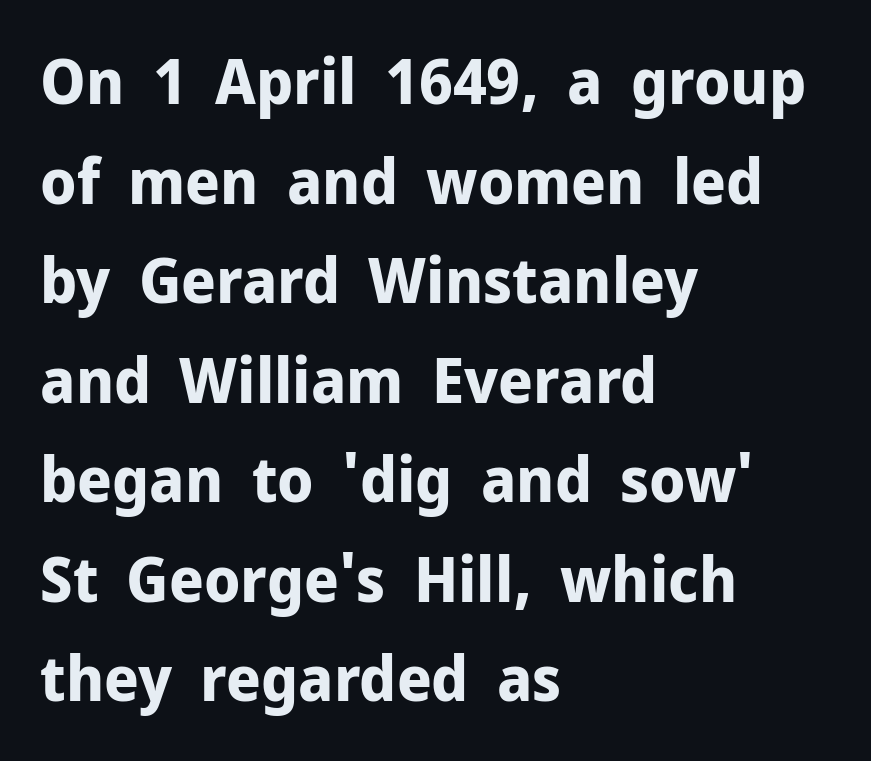
Designer's note — italics off, roman on. I'd describe the lettering as bold — thick and assertive. Typographically, this falls in the sans-serif category. The paragraph shown leans on its left margin. Baseline-to-baseline distance is the conventional proportion of letter height. Each letter keeps its own natural width here, so spacing adapts to shape.
